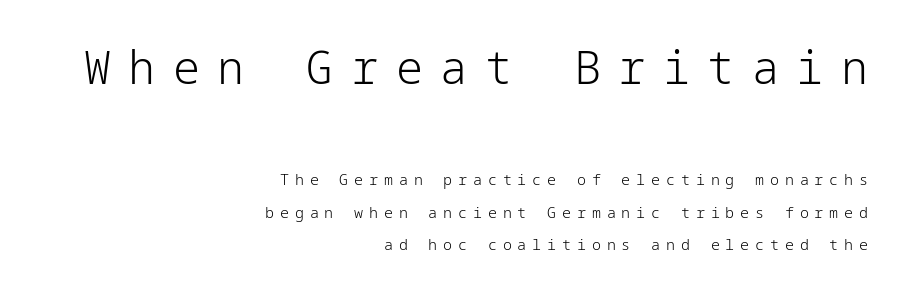
{"serif": "no", "italic": "no", "bold": "no", "weight": "light", "width": "normal", "stroke_contrast": "low", "x_height": "medium", "underline": "no", "align": "right", "line_spacing": "loose", "line_spacing_ratio": 2.16, "letter_spacing": "wide", "letter_spacing_em": 0.39, "larger_block": "first", "size_ratio": 3.0, "glyph_px": 45}
